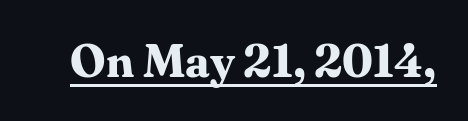
Q: Is the text bold? A: Yes.
Q: Is the text italic (slanted)? A: No, it is upright.
Q: Is the typeface a serif or a sans-serif typeface? A: Serif.
Q: Is the text underlined? A: Yes.
Q: Is the spacing between letters normal or unusually wide? A: Normal.
Q: Width (condensed, normal, or wide)? A: Normal.
Q: Stroke contrast? A: Medium.
Q: x-height? A: Medium.
Q: Monospaced? A: No.
